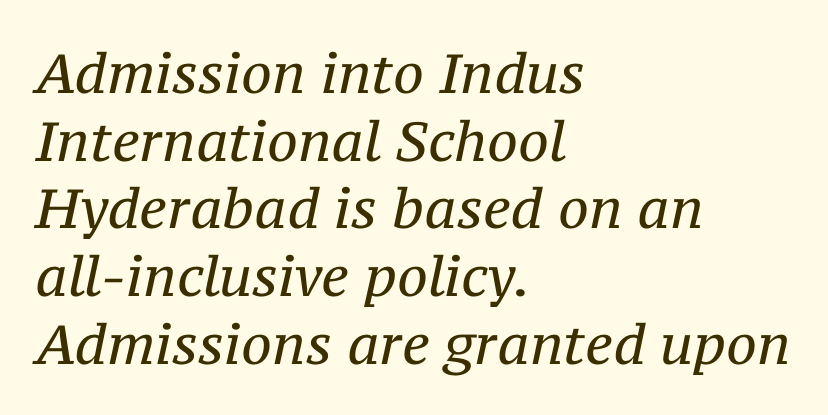
Q: Is the text bold? A: No.
Q: Is the text italic (slanted)? A: Yes, it leans right by about 12 degrees.
Q: Is the typeface a serif or a sans-serif typeface? A: Serif.
Q: Is the text underlined? A: No.
Q: How is the paragraph aligned? A: Left-aligned.
Q: Is the spacing between letters normal or unusually wide? A: Normal.
Q: Width (condensed, normal, or wide)? A: Normal.
Q: Stroke contrast? A: Medium.
Q: x-height? A: Medium.
Q: Monospaced? A: No.
